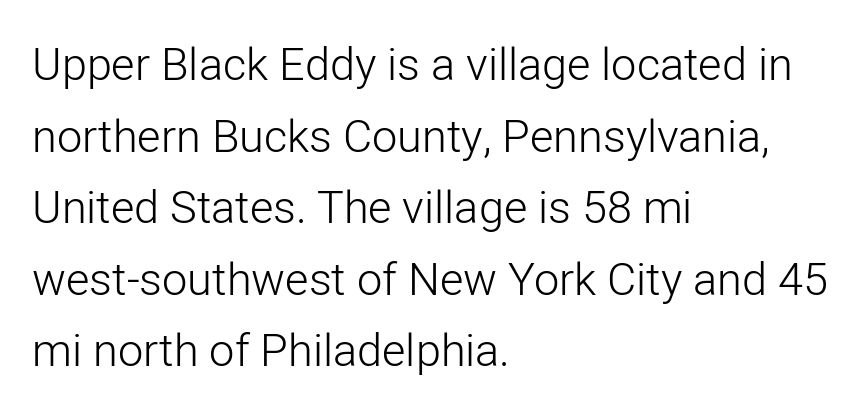
The image shows 45 px light sans-serif type, upright; set left-aligned, normal line spacing (1.59x), normal letter spacing, not underlined; low stroke contrast and a medium x-height.
